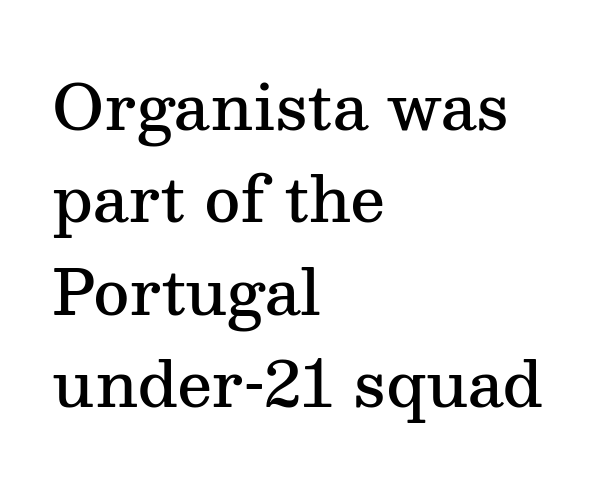
What's the leading like? Ordinary, nothing unusual. The tracking reads as untouched default to a designer's eye. Clear beneath every line of the passage. Is there any slant? The stems are plumb.
